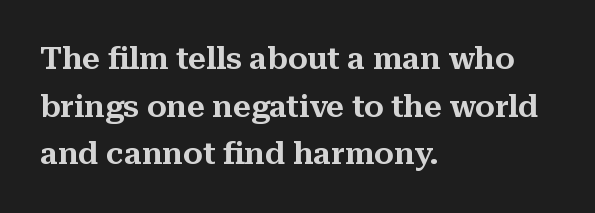
The image shows 31 px serif type, upright; set left-aligned, normal line spacing (1.54x), normal letter spacing, not underlined; medium stroke contrast and a medium x-height.
